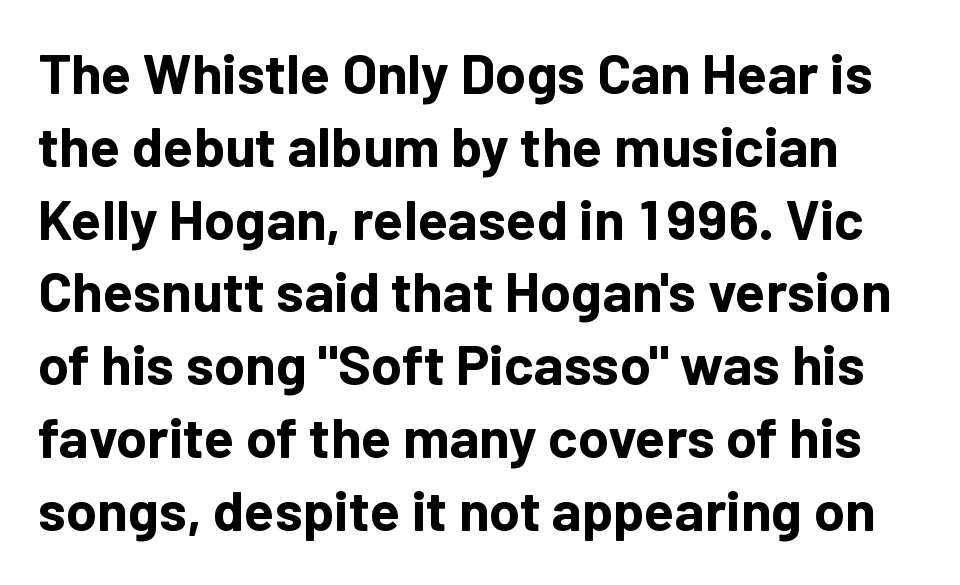
Typesetter's note: full bold, strokes at maximum text heaviness. Regarding serifs, this sample does without them. Every character sits straight up, as roman type does. Compared with typical body copy, the letter spacing here is the same.
